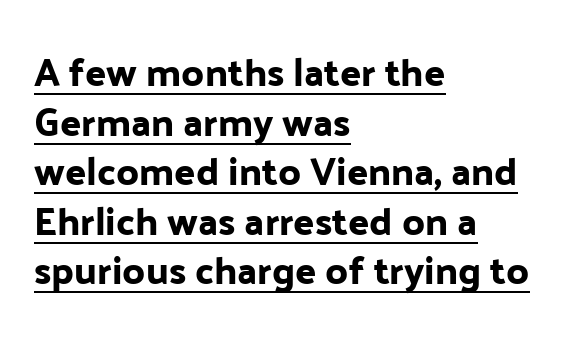
{"serif": "no", "italic": "no", "width": "normal", "stroke_contrast": "low", "x_height": "medium", "monospaced": "no", "underline": "yes", "align": "left", "line_spacing": "normal", "line_spacing_ratio": 1.27, "letter_spacing": "normal", "letter_spacing_em": 0.0, "glyph_px": 39}
